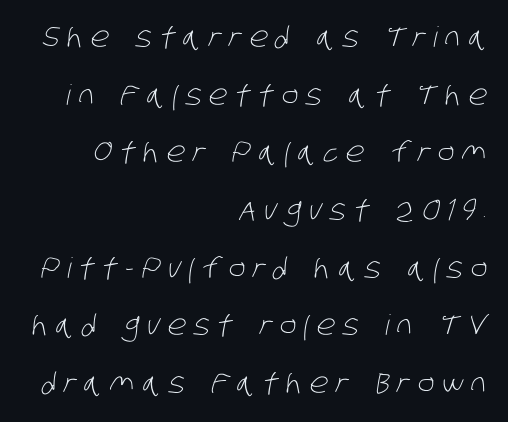
{"serif": "no", "bold": "no", "weight": "light", "width": "condensed", "stroke_contrast": "low", "x_height": "large", "monospaced": "no", "underline": "no", "align": "right", "line_spacing": "loose", "line_spacing_ratio": 2.06, "letter_spacing": "wide", "letter_spacing_em": 0.27, "glyph_px": 28}
